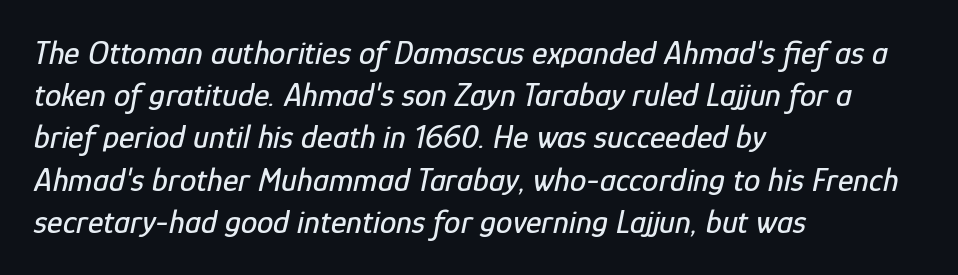
{"italic": "yes", "lean": "right", "slant_degrees": 12, "width": "condensed", "stroke_contrast": "low", "x_height": "medium", "monospaced": "no", "underline": "no", "align": "left", "line_spacing": "normal", "line_spacing_ratio": 1.28, "letter_spacing": "normal", "letter_spacing_em": 0.0, "glyph_px": 33}
